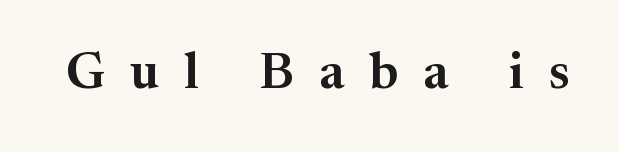
{"serif": "yes", "italic": "no", "width": "normal", "stroke_contrast": "medium", "x_height": "medium", "monospaced": "no", "underline": "no", "letter_spacing": "wide", "letter_spacing_em": 0.49, "glyph_px": 51}
